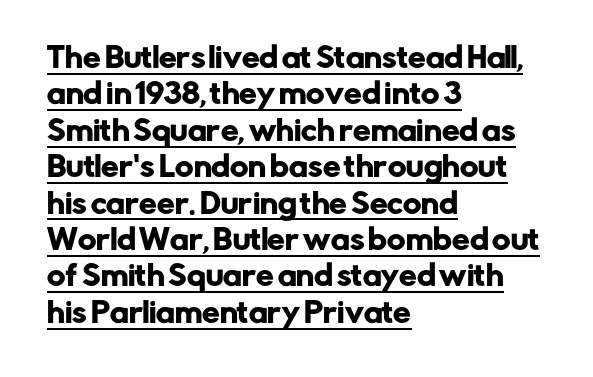
{"serif": "no", "italic": "no", "width": "normal", "stroke_contrast": "low", "x_height": "medium", "monospaced": "no", "underline": "yes", "align": "left", "line_spacing": "normal", "line_spacing_ratio": 1.3, "letter_spacing": "normal", "letter_spacing_em": 0.0, "glyph_px": 28}
